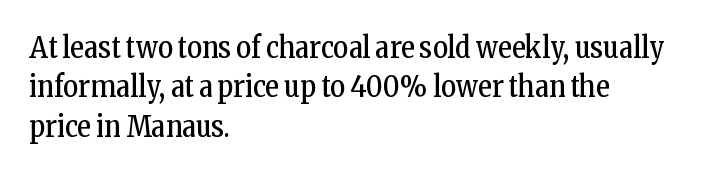
Characters follow at the spacing the type designer built in. Rendered with straight, roman letterforms. Do the characters align in a grid? No, the font is proportional. Students, observe: this is what conventionally led text looks like. These glyphs show unthickened strokes, regular width or finer. Line beginnings align vertically; line endings do not.
